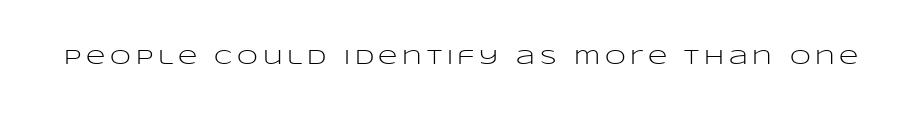
Q: Is the text bold? A: No.
Q: Is the text italic (slanted)? A: No, it is upright.
Q: Is the text underlined? A: No.
Q: Is the spacing between letters normal or unusually wide? A: Unusually wide.
